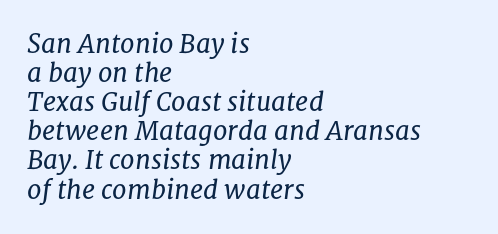
Q: Is the text bold? A: No.
Q: Is the text italic (slanted)? A: Yes, it leans right by about 8 degrees.
Q: Is the text underlined? A: No.
Q: How is the paragraph aligned? A: Left-aligned.
Q: Is the spacing between letters normal or unusually wide? A: Normal.
Q: Is the spacing between lines tight, normal or loose? A: Tight.
